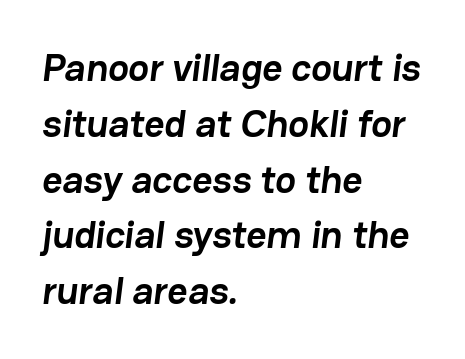
Q: Is the text bold? A: Yes.
Q: Is the typeface a serif or a sans-serif typeface? A: Sans-serif.
Q: Is the text underlined? A: No.
Q: How is the paragraph aligned? A: Left-aligned.
Q: Is the spacing between letters normal or unusually wide? A: Normal.
Q: Is the spacing between lines tight, normal or loose? A: Normal.
Q: Width (condensed, normal, or wide)? A: Normal.
Q: Stroke contrast? A: Low.
Q: x-height? A: Medium.
Q: Monospaced? A: No.
